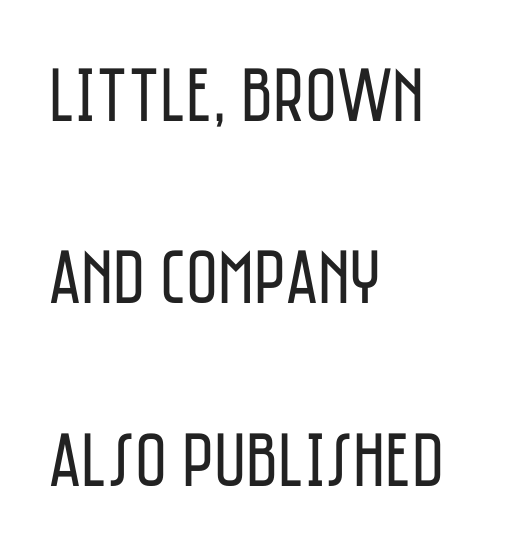
Visually the block forms a straight wall on the left and a jagged coastline on the right. Nope, not italic — everything's standing straight. Between one letter and the next there's only the usual sliver of space. Vertical spacing — loose. No word sits above an underline. This sample has the flowing, uneven cadence of proportional lettering.
